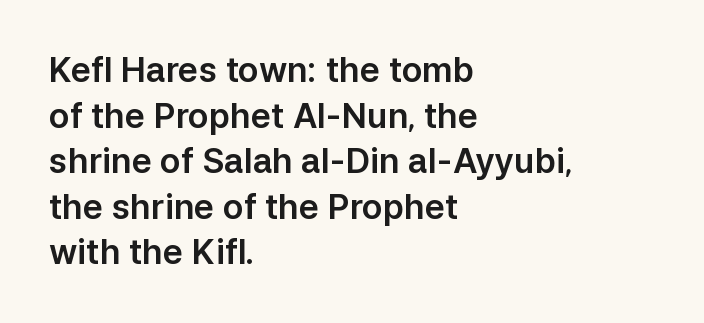
The image shows 34 px sans-serif type, upright; set left-aligned, normal line spacing (1.34x), normal letter spacing, not underlined; low stroke contrast and a medium x-height.
